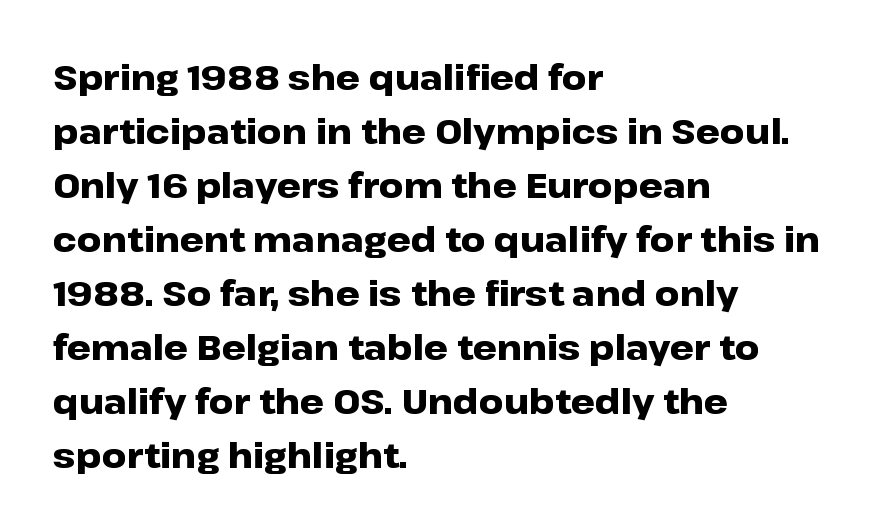
Q: Is the text bold? A: Yes.
Q: Is the text italic (slanted)? A: No, it is upright.
Q: Is the typeface a serif or a sans-serif typeface? A: Sans-serif.
Q: Is the text underlined? A: No.
Q: How is the paragraph aligned? A: Left-aligned.
Q: Is the spacing between letters normal or unusually wide? A: Normal.
Q: Is the spacing between lines tight, normal or loose? A: Normal.
Q: Width (condensed, normal, or wide)? A: Wide.
Q: Stroke contrast? A: Low.
Q: x-height? A: Medium.
Q: Monospaced? A: No.
